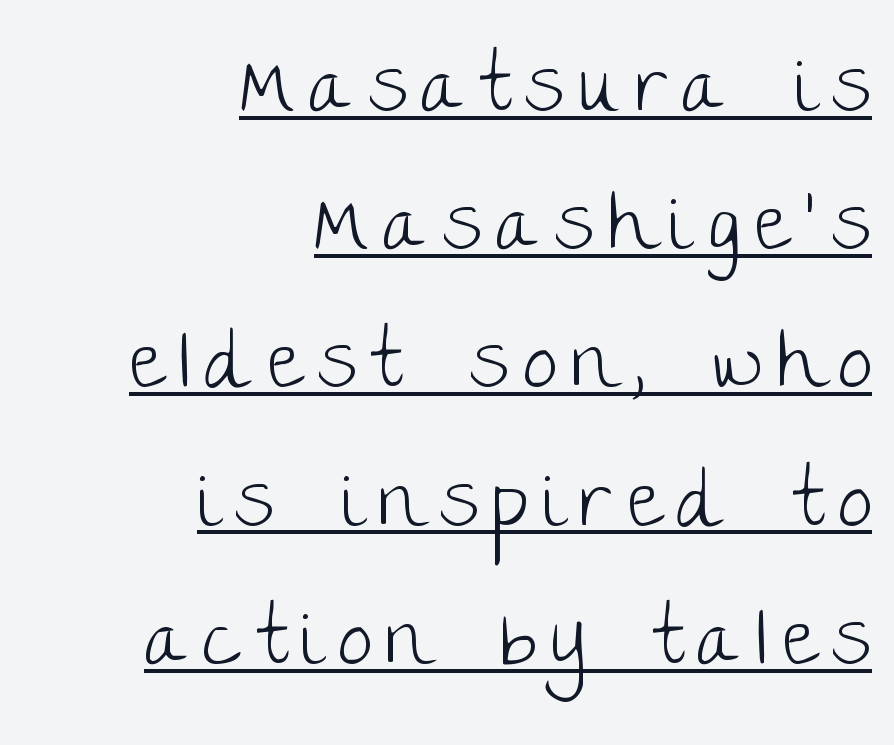
Q: Is the text bold? A: No.
Q: Is the text italic (slanted)? A: No, it is upright.
Q: Is the typeface a serif or a sans-serif typeface? A: Sans-serif.
Q: Is the text underlined? A: Yes.
Q: How is the paragraph aligned? A: Right-aligned.
Q: Width (condensed, normal, or wide)? A: Normal.
Q: Stroke contrast? A: Low.
Q: x-height? A: Large.
Q: Monospaced? A: No.
